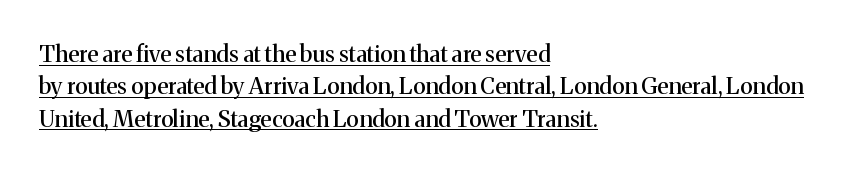
Q: Is the text italic (slanted)? A: No, it is upright.
Q: Is the text underlined? A: Yes.
Q: How is the paragraph aligned? A: Left-aligned.
Q: Is the spacing between letters normal or unusually wide? A: Normal.
Q: Is the spacing between lines tight, normal or loose? A: Normal.
